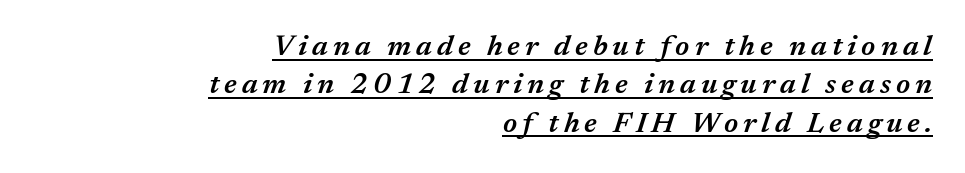
{"italic": "yes", "lean": "right", "slant_degrees": 17, "bold": "semi", "weight": "semibold", "width": "normal", "stroke_contrast": "medium", "x_height": "medium", "monospaced": "no", "underline": "yes", "align": "right", "line_spacing": "normal", "line_spacing_ratio": 1.32, "glyph_px": 29}
